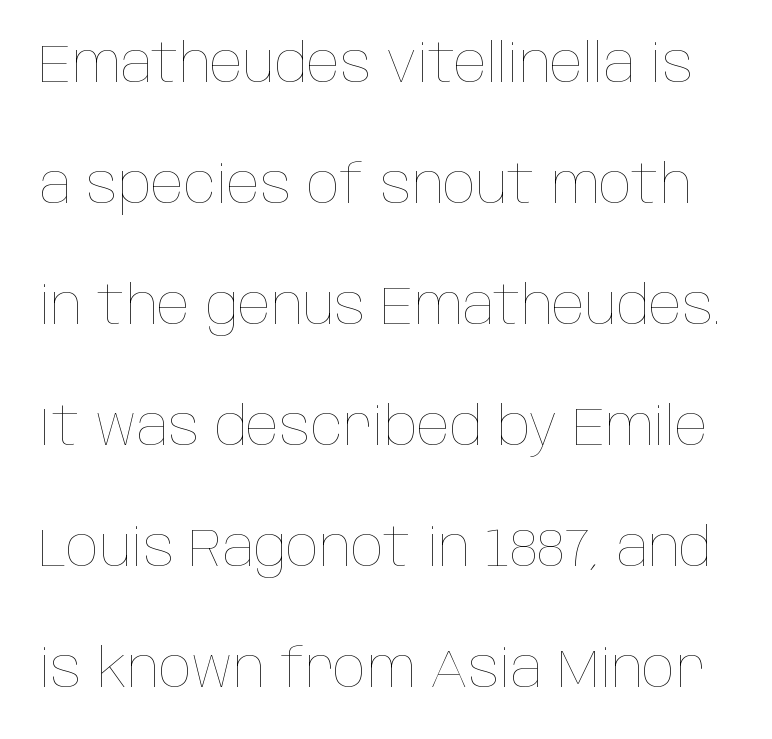
{"italic": "no", "bold": "no", "weight": "thin", "width": "condensed", "stroke_contrast": "low", "x_height": "large", "monospaced": "no", "underline": "no", "line_spacing": "loose", "line_spacing_ratio": 2.24, "letter_spacing": "normal", "letter_spacing_em": 0.0, "glyph_px": 54}
